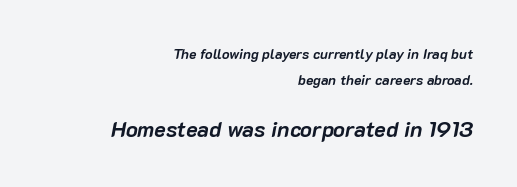
The image shows 22 px bold type, italic (leaning right); set right-aligned, line spacing 1.83x, normal letter spacing, not underlined; the second (bottom) block is 1.57x larger.
